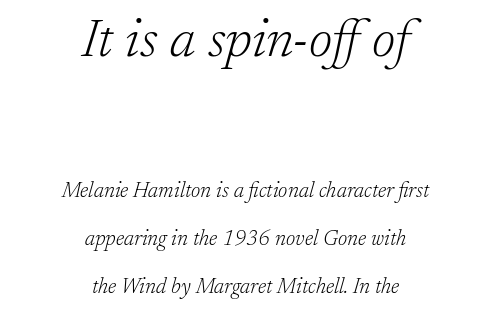
Q: Is the text bold? A: No.
Q: Is the text italic (slanted)? A: Yes, it leans right by about 17 degrees.
Q: Is the typeface a serif or a sans-serif typeface? A: Serif.
Q: Is the text underlined? A: No.
Q: How is the paragraph aligned? A: Centered.
Q: Is the spacing between letters normal or unusually wide? A: Normal.
Q: Is the spacing between lines tight, normal or loose? A: Loose.
Q: Which block of text is set in a larger size, the first (top) or the second (bottom)? A: The first (top) one.
Q: Width (condensed, normal, or wide)? A: Normal.
Q: Stroke contrast? A: Low.
Q: x-height? A: Medium.
Q: Monospaced? A: No.
